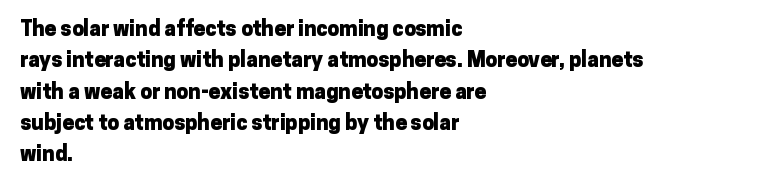
Q: Is the text bold? A: Yes.
Q: Is the text italic (slanted)? A: No, it is upright.
Q: Is the text underlined? A: No.
Q: How is the paragraph aligned? A: Left-aligned.
Q: Is the spacing between letters normal or unusually wide? A: Normal.
Q: Is the spacing between lines tight, normal or loose? A: Normal.
